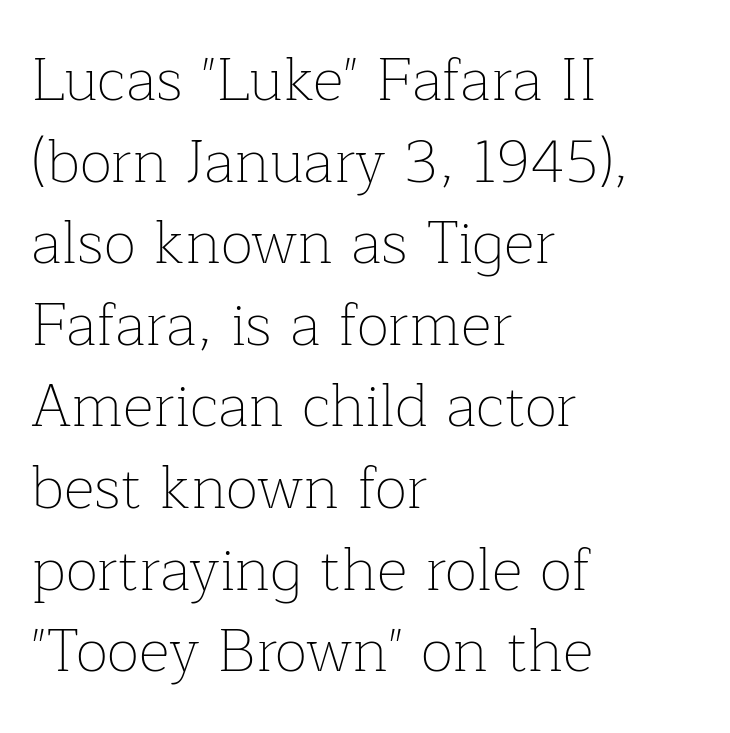
Is this a fixed-width face? No — the glyphs have proportional, varying widths. This rendering leaves character spacing at its baseline value. In terms of posture, this sample is upright. The block of text has a typical density, with ordinary space between rows. The face used here is seriffed, in the tradition of book romans. Clear beneath every line of the passage.
